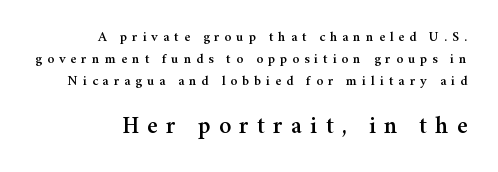
{"italic": "no", "underline": "no", "align": "right", "line_spacing": "normal", "line_spacing_ratio": 1.56, "letter_spacing": "wide", "letter_spacing_em": 0.35, "larger_block": "second", "size_ratio": 1.71, "glyph_px": 24}
